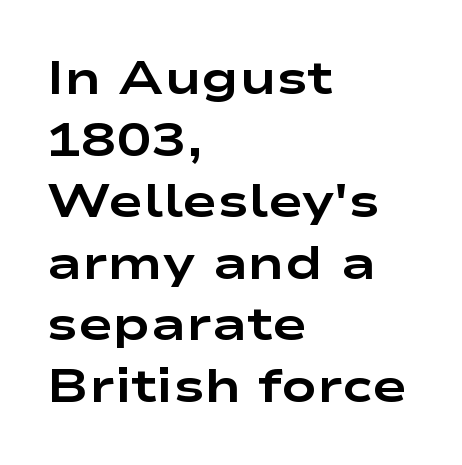
Q: Is the text bold? A: Yes.
Q: Is the text italic (slanted)? A: No, it is upright.
Q: Is the typeface a serif or a sans-serif typeface? A: Sans-serif.
Q: Is the text underlined? A: No.
Q: How is the paragraph aligned? A: Left-aligned.
Q: Is the spacing between letters normal or unusually wide? A: Normal.
Q: Is the spacing between lines tight, normal or loose? A: Normal.
Q: Width (condensed, normal, or wide)? A: Wide.
Q: Stroke contrast? A: Low.
Q: x-height? A: Medium.
Q: Monospaced? A: No.
